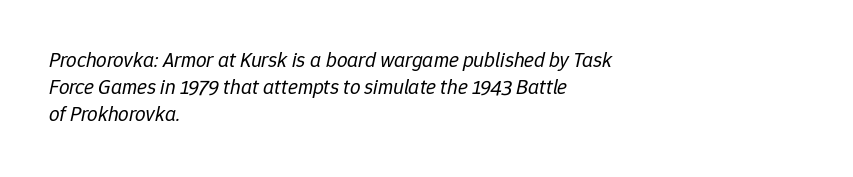
Q: Is the text bold? A: No.
Q: Is the text italic (slanted)? A: Yes, it leans right by about 12 degrees.
Q: Is the text underlined? A: No.
Q: How is the paragraph aligned? A: Left-aligned.
Q: Is the spacing between letters normal or unusually wide? A: Normal.
Q: Is the spacing between lines tight, normal or loose? A: Normal.
